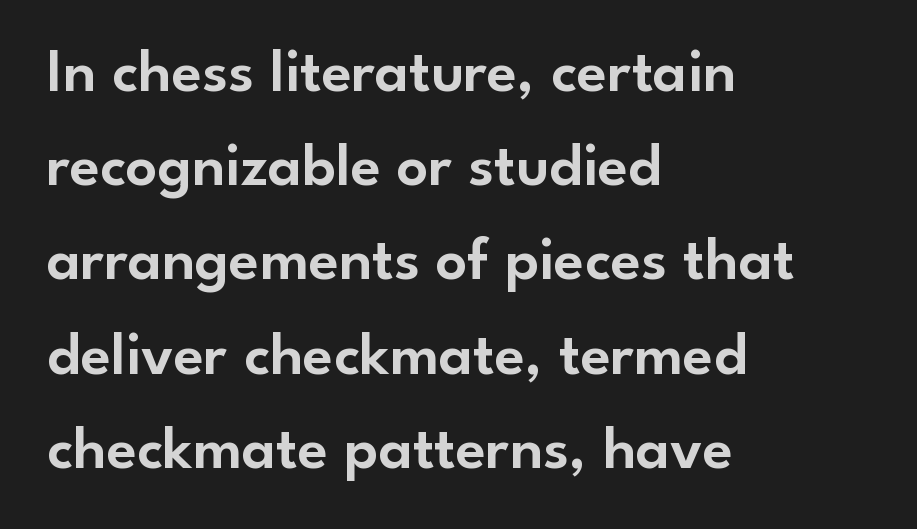
The image shows 62 px sans-serif type, upright; set left-aligned, normal line spacing (1.52x), normal letter spacing, not underlined; low stroke contrast and a small x-height.
